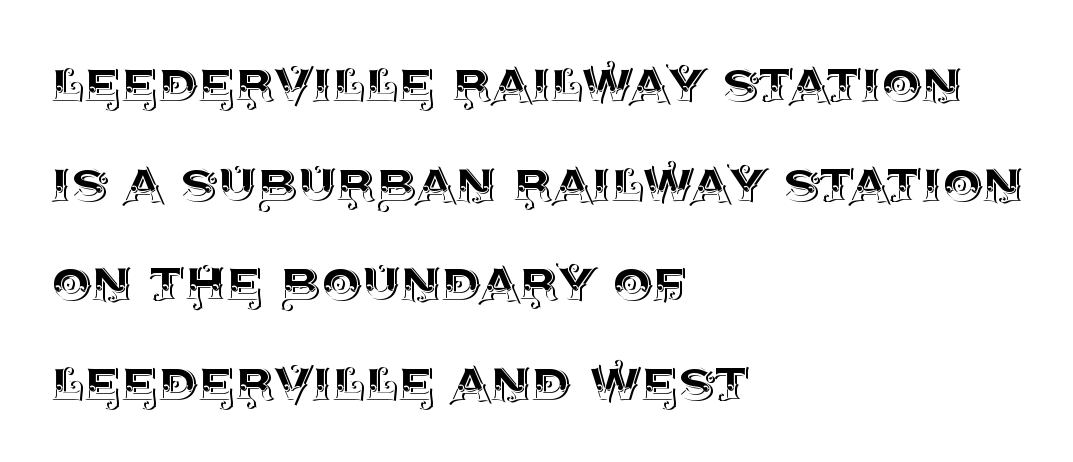
{"italic": "no", "width": "normal", "x_height": "large", "monospaced": "no", "underline": "no", "align": "left", "line_spacing": "normal", "line_spacing_ratio": 1.58, "letter_spacing": "normal", "letter_spacing_em": 0.0, "glyph_px": 63}
